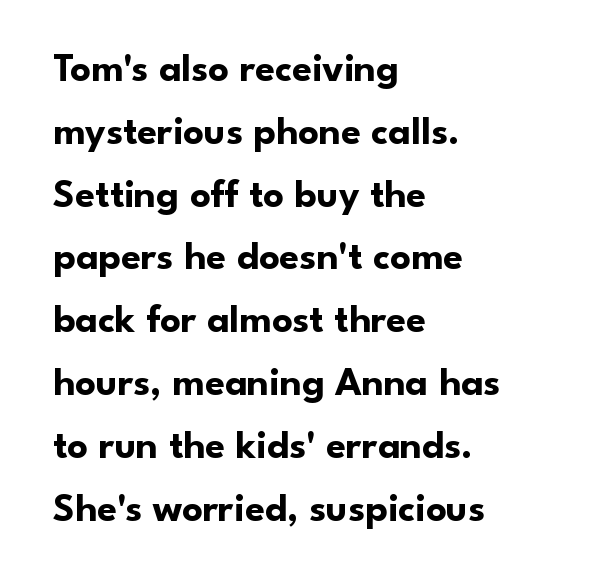
The face used here has the dense, thick strokes of a bold. When letters stand straight like this, we call the style roman or upright. How are the letters spaced? Ordinarily, with no added tracking. Nothing sits at the stroke ends, so this counts as sans-serif. A clean baseline with only descenders dipping below it.
